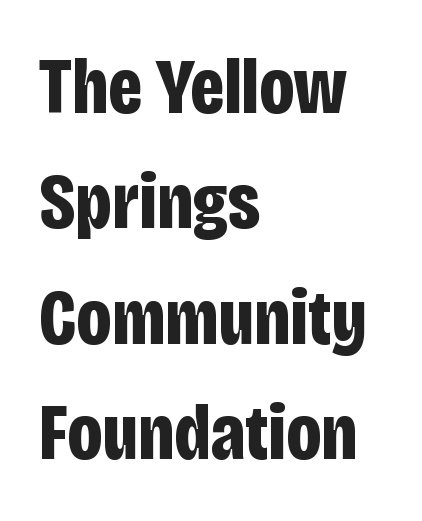
Every letter is thick-stroked: bold, no question. One glance says typical: line gaps are just what's usual. This rendering features lettering with no underline. Italic: no, the glyphs are upright roman. Casual observation: everything's shoved over to the left.
